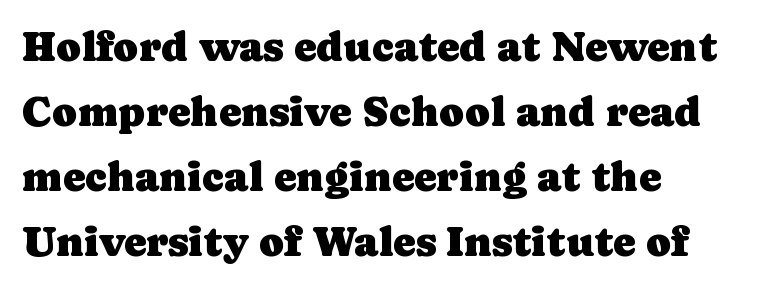
Italic: no, the glyphs are upright roman. The specimen omits any rule beneath the text block's lines. Horizontal alignment here is leftward, the default for most running prose. Compared with typical paragraphs, the rows here are spaced about the same. The passage shown is typeset with a serif family.
